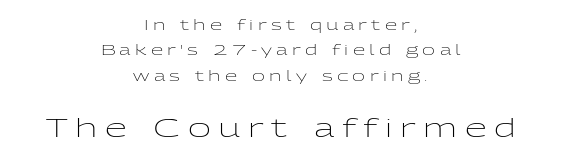
{"italic": "no", "bold": "no", "underline": "no", "align": "center", "line_spacing_ratio": 1.82, "letter_spacing": "wide", "letter_spacing_em": 0.31, "larger_block": "second", "size_ratio": 1.79, "glyph_px": 25}
